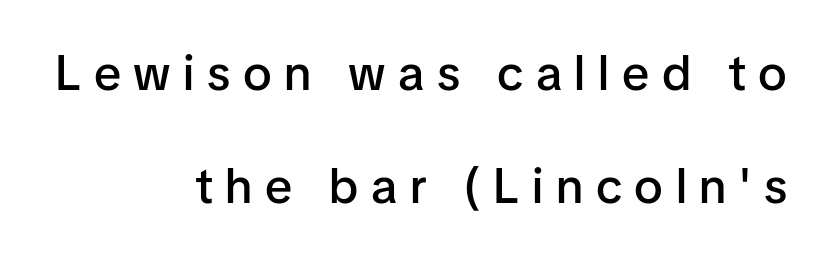
The image shows 49 px semibold sans-serif type, upright; set right-aligned, loose line spacing (2.31x), unusually wide letter spacing (+0.26 em), not underlined; low stroke contrast and a medium x-height.
